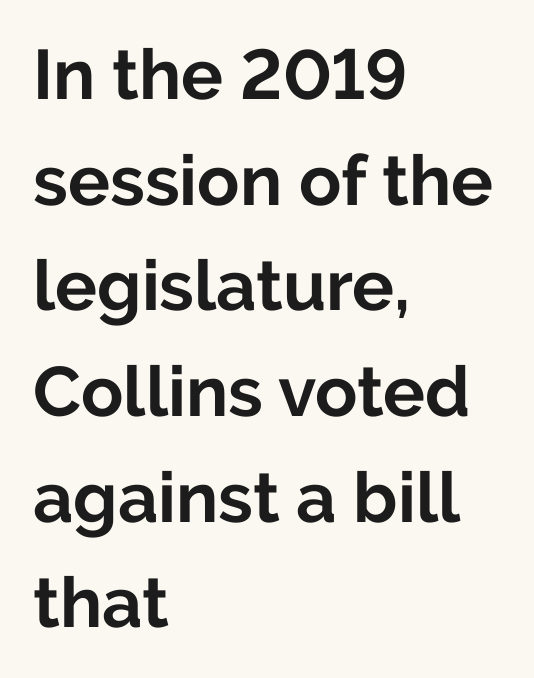
Q: Is the text bold? A: Yes.
Q: Is the text italic (slanted)? A: No, it is upright.
Q: Is the typeface a serif or a sans-serif typeface? A: Sans-serif.
Q: Is the text underlined? A: No.
Q: How is the paragraph aligned? A: Left-aligned.
Q: Is the spacing between letters normal or unusually wide? A: Normal.
Q: Is the spacing between lines tight, normal or loose? A: Normal.
Q: Width (condensed, normal, or wide)? A: Normal.
Q: Stroke contrast? A: Low.
Q: x-height? A: Medium.
Q: Monospaced? A: No.
